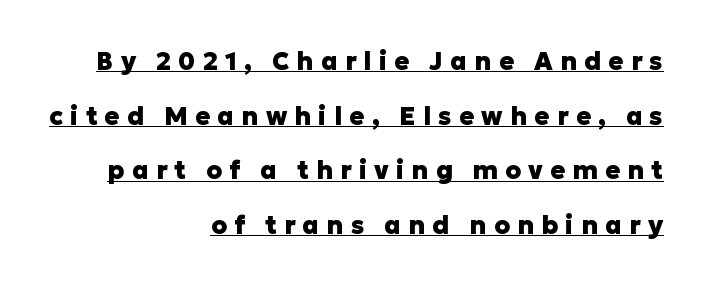
Q: Is the text bold? A: Yes.
Q: Is the text italic (slanted)? A: No, it is upright.
Q: Is the text underlined? A: Yes.
Q: How is the paragraph aligned? A: Right-aligned.
Q: Is the spacing between letters normal or unusually wide? A: Unusually wide.
Q: Is the spacing between lines tight, normal or loose? A: Loose.
